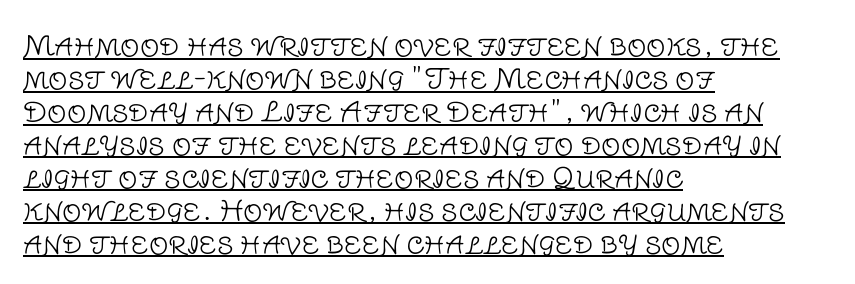
Q: Is the text bold? A: No.
Q: Is the text italic (slanted)? A: Yes.
Q: Is the text underlined? A: Yes.
Q: How is the paragraph aligned? A: Left-aligned.
Q: Is the spacing between letters normal or unusually wide? A: Normal.
